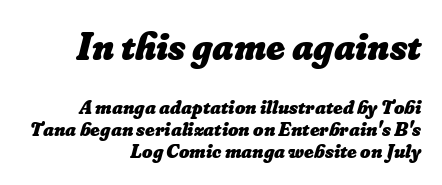
The image shows 39 px heavy type; set right-aligned, tight line spacing (1.08x), normal letter spacing, not underlined; the first (top) block is 1.95x larger; low stroke contrast and a small x-height.
